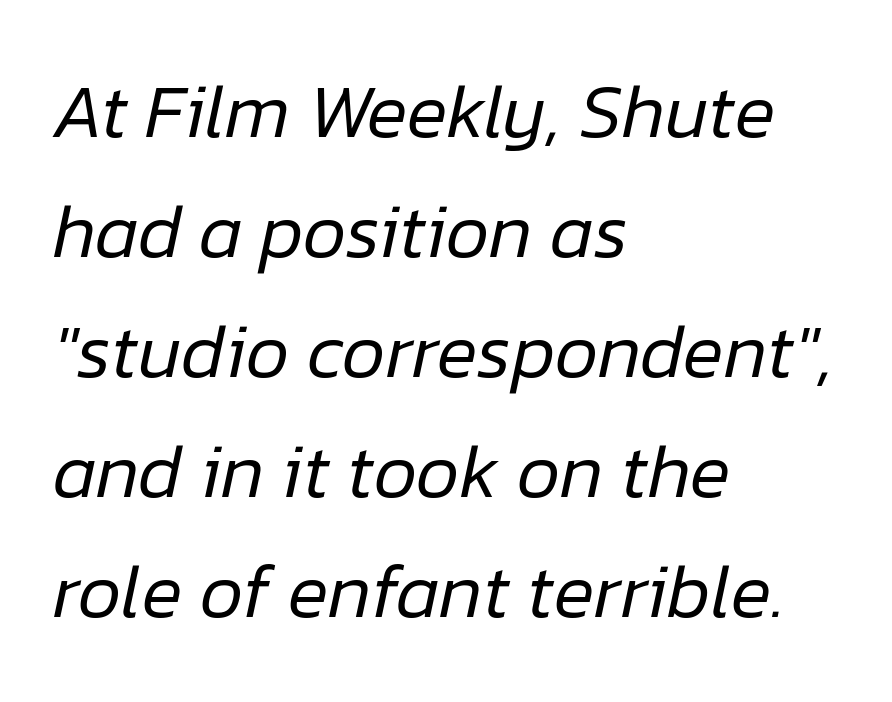
{"italic": "yes", "lean": "right", "slant_degrees": 12, "bold": "no", "weight": "regular", "width": "normal", "stroke_contrast": "low", "x_height": "medium", "monospaced": "no", "underline": "no", "align": "left", "line_spacing": "normal", "line_spacing_ratio": 1.58, "letter_spacing": "normal", "letter_spacing_em": 0.0, "glyph_px": 76}
